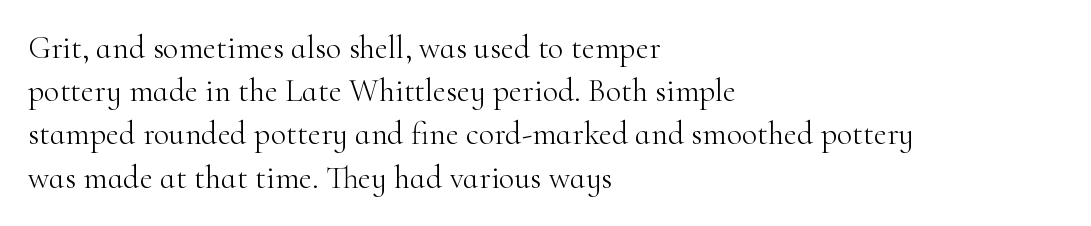
The image shows 32 px light serif type, upright; set left-aligned, normal line spacing (1.35x), normal letter spacing, not underlined; high stroke contrast and a small x-height.
